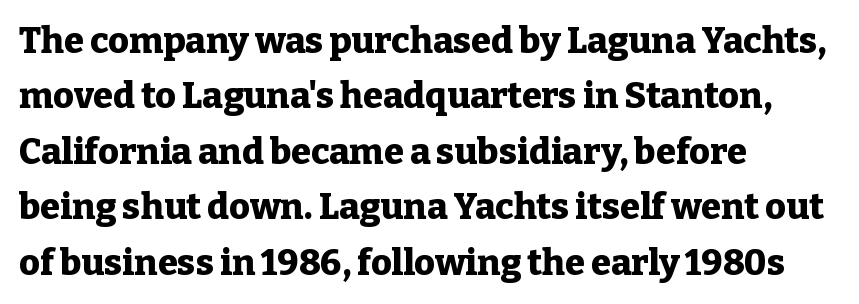
The image shows 36 px heavy serif type, upright; set left-aligned, normal line spacing (1.54x), normal letter spacing, not underlined; low stroke contrast and a medium x-height.
